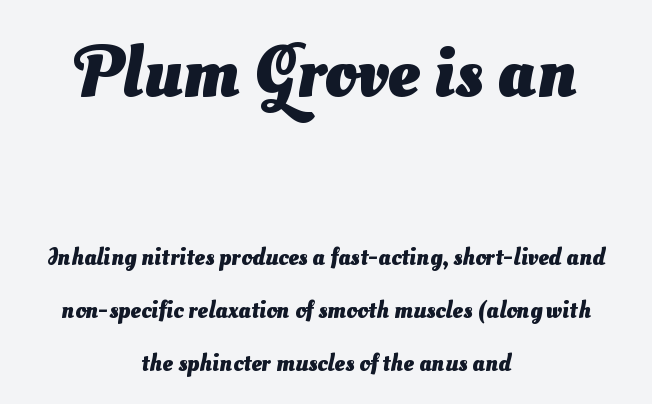
{"serif": "no", "bold": "yes", "weight": "heavy", "width": "normal", "stroke_contrast": "medium", "x_height": "small", "monospaced": "no", "underline": "no", "align": "center", "line_spacing": "loose", "line_spacing_ratio": 2.21, "letter_spacing": "normal", "letter_spacing_em": 0.0, "larger_block": "first", "size_ratio": 3.0, "glyph_px": 72}
